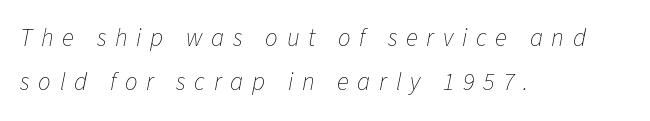
Q: Is the text bold? A: No.
Q: Is the text italic (slanted)? A: Yes, it leans right by about 11 degrees.
Q: Is the text underlined? A: No.
Q: How is the paragraph aligned? A: Left-aligned.
Q: Is the spacing between letters normal or unusually wide? A: Unusually wide.
